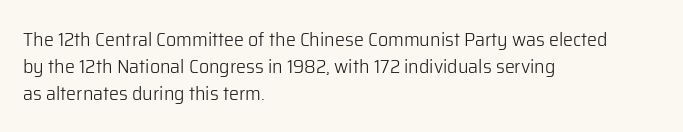
Q: Is the text bold? A: No.
Q: Is the text italic (slanted)? A: No, it is upright.
Q: Is the text underlined? A: No.
Q: How is the paragraph aligned? A: Left-aligned.
Q: Is the spacing between letters normal or unusually wide? A: Normal.
Q: Is the spacing between lines tight, normal or loose? A: Normal.
